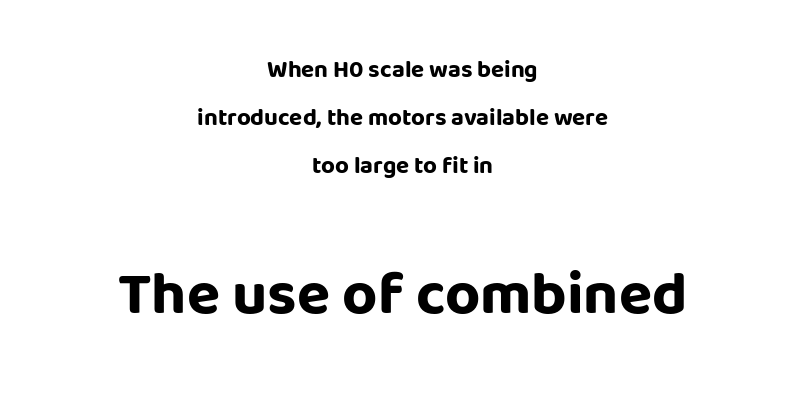
Q: Is the text bold? A: Yes.
Q: Is the text italic (slanted)? A: No, it is upright.
Q: Is the typeface a serif or a sans-serif typeface? A: Sans-serif.
Q: Is the text underlined? A: No.
Q: How is the paragraph aligned? A: Centered.
Q: Is the spacing between letters normal or unusually wide? A: Normal.
Q: Is the spacing between lines tight, normal or loose? A: Loose.
Q: Which block of text is set in a larger size, the first (top) or the second (bottom)? A: The second (bottom) one.
Q: Width (condensed, normal, or wide)? A: Normal.
Q: Stroke contrast? A: Low.
Q: x-height? A: Large.
Q: Monospaced? A: No.
